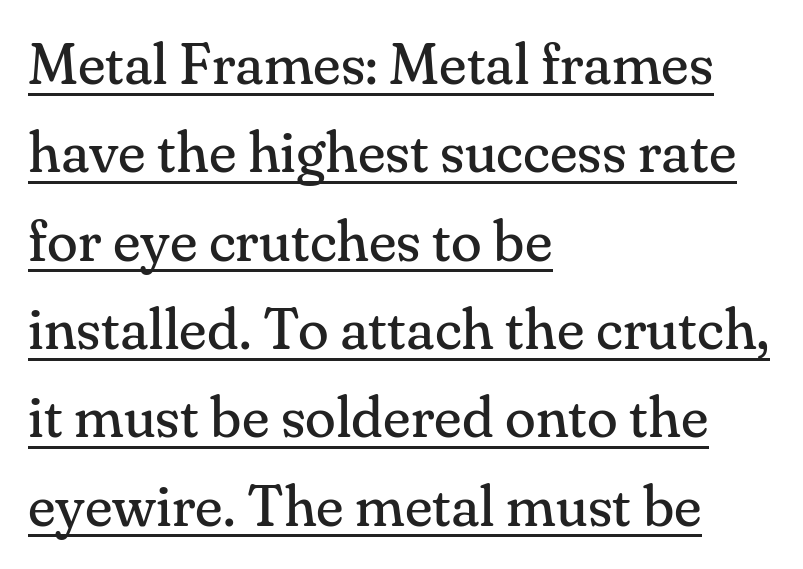
{"serif": "yes", "italic": "no", "bold": "no", "weight": "regular", "width": "normal", "stroke_contrast": "medium", "x_height": "small", "monospaced": "no", "underline": "yes", "align": "left", "line_spacing": "normal", "line_spacing_ratio": 1.55, "letter_spacing": "normal", "letter_spacing_em": 0.0, "glyph_px": 57}
